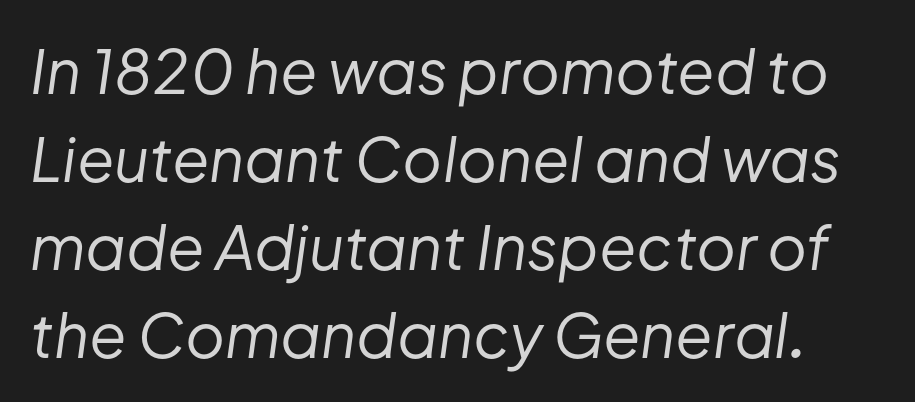
The image shows 61 px regular-weight type, italic (leaning right); set normal line spacing (1.44x), normal letter spacing, not underlined; low stroke contrast and a medium x-height.
